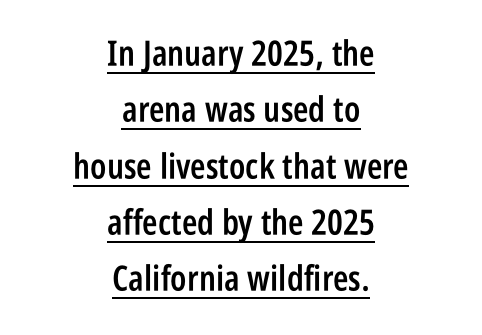
The image shows 35 px semibold, condensed sans-serif type, upright; set centered, normal line spacing (1.61x), normal letter spacing, underlined; low stroke contrast and a large x-height.
